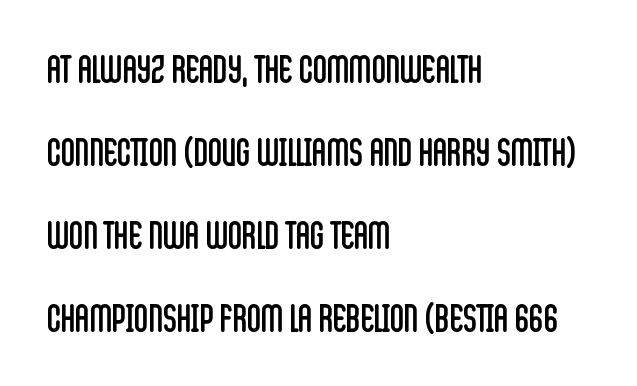
Q: Is the text bold? A: No.
Q: Is the text italic (slanted)? A: No, it is upright.
Q: Is the typeface a serif or a sans-serif typeface? A: Sans-serif.
Q: Is the text underlined? A: No.
Q: How is the paragraph aligned? A: Left-aligned.
Q: Is the spacing between letters normal or unusually wide? A: Normal.
Q: Is the spacing between lines tight, normal or loose? A: Loose.
Q: Width (condensed, normal, or wide)? A: Condensed.
Q: Stroke contrast? A: Low.
Q: x-height? A: Large.
Q: Monospaced? A: No.
